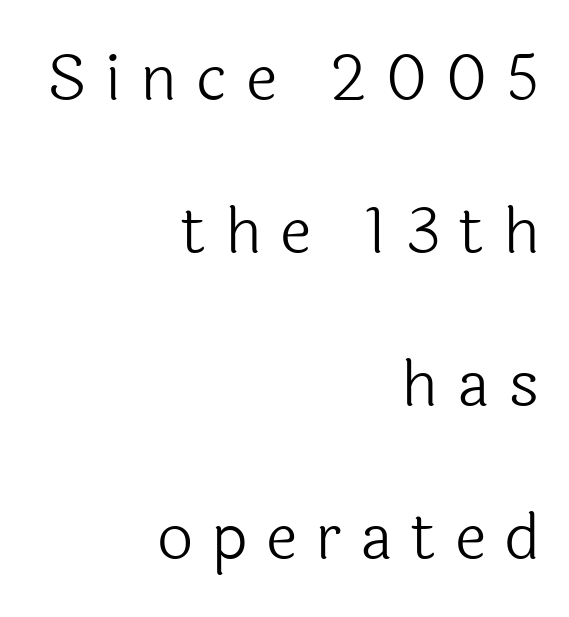
Q: Is the text bold? A: No.
Q: Is the text italic (slanted)? A: No, it is upright.
Q: Is the typeface a serif or a sans-serif typeface? A: Sans-serif.
Q: Is the text underlined? A: No.
Q: How is the paragraph aligned? A: Right-aligned.
Q: Is the spacing between letters normal or unusually wide? A: Unusually wide.
Q: Is the spacing between lines tight, normal or loose? A: Loose.
Q: Width (condensed, normal, or wide)? A: Normal.
Q: x-height? A: Medium.
Q: Monospaced? A: No.
